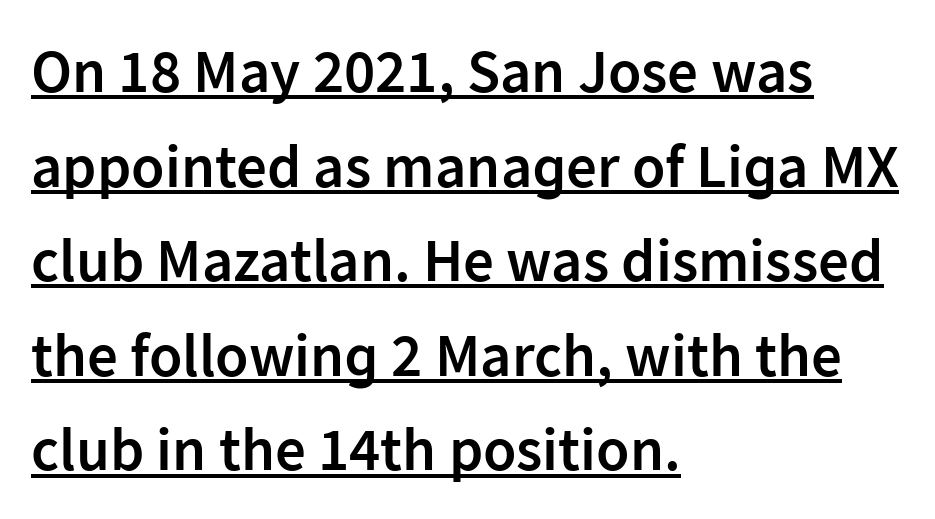
Quick note: underline on. Character widths vary here, with narrow letters taking less room than wide ones. Reading down the column, the eye jumps a familiar distance to each next line. A student would call this left alignment; a typographer would say flush left, rag right. A typesetter would call this zero additional tracking.
